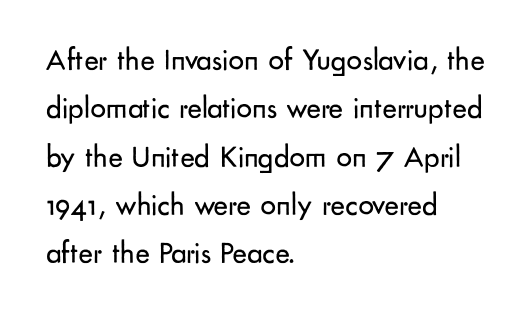
{"serif": "no", "italic": "no", "bold": "no", "weight": "regular", "width": "normal", "stroke_contrast": "low", "x_height": "small", "monospaced": "no", "underline": "no", "align": "left", "line_spacing": "normal", "line_spacing_ratio": 1.56, "letter_spacing": "normal", "letter_spacing_em": 0.0, "glyph_px": 31}
